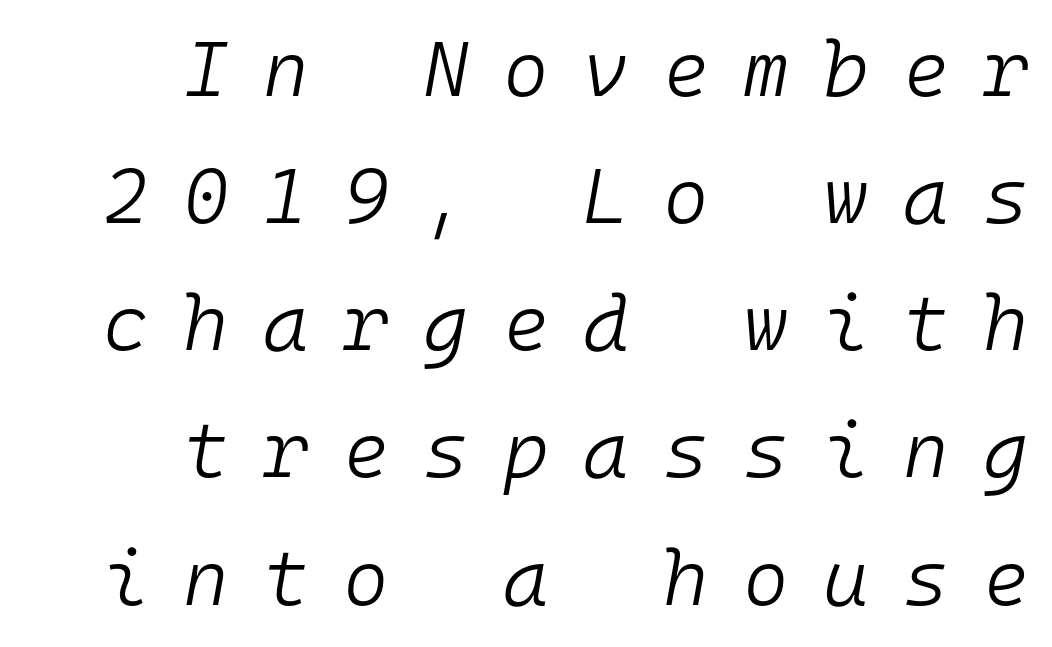
Q: Is the text bold? A: No.
Q: Is the text italic (slanted)? A: Yes, it leans right by about 10 degrees.
Q: Is the text underlined? A: No.
Q: How is the paragraph aligned? A: Right-aligned.
Q: Is the spacing between letters normal or unusually wide? A: Unusually wide.
Q: Is the spacing between lines tight, normal or loose? A: Normal.
Q: Width (condensed, normal, or wide)? A: Normal.
Q: Stroke contrast? A: Low.
Q: x-height? A: Medium.
Q: Monospaced? A: Yes.
